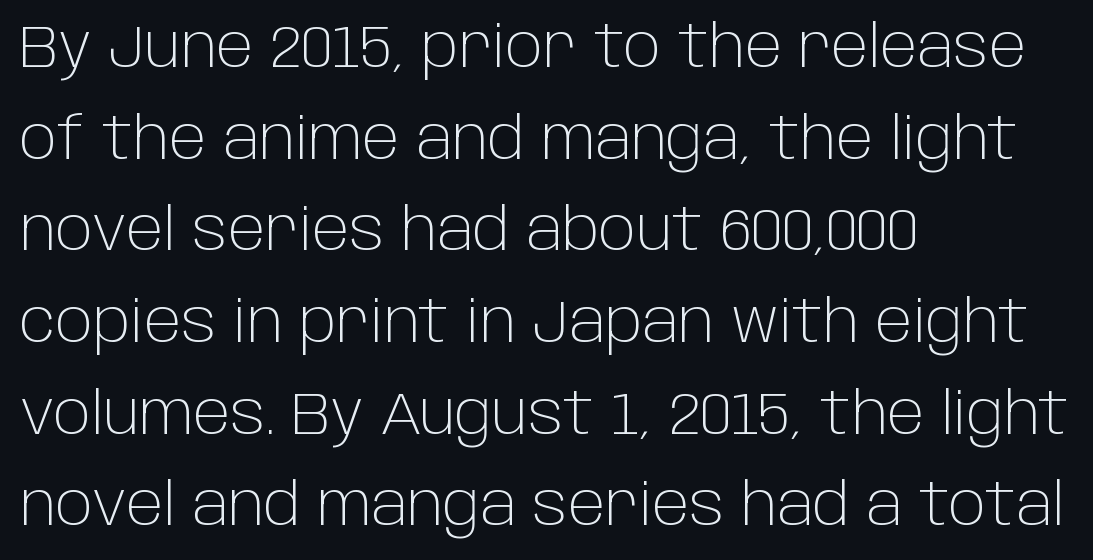
{"serif": "no", "italic": "no", "bold": "no", "weight": "light", "width": "normal", "stroke_contrast": "low", "x_height": "large", "monospaced": "no", "underline": "no", "align": "left", "line_spacing": "normal", "line_spacing_ratio": 1.58, "letter_spacing": "normal", "letter_spacing_em": 0.0, "glyph_px": 58}
